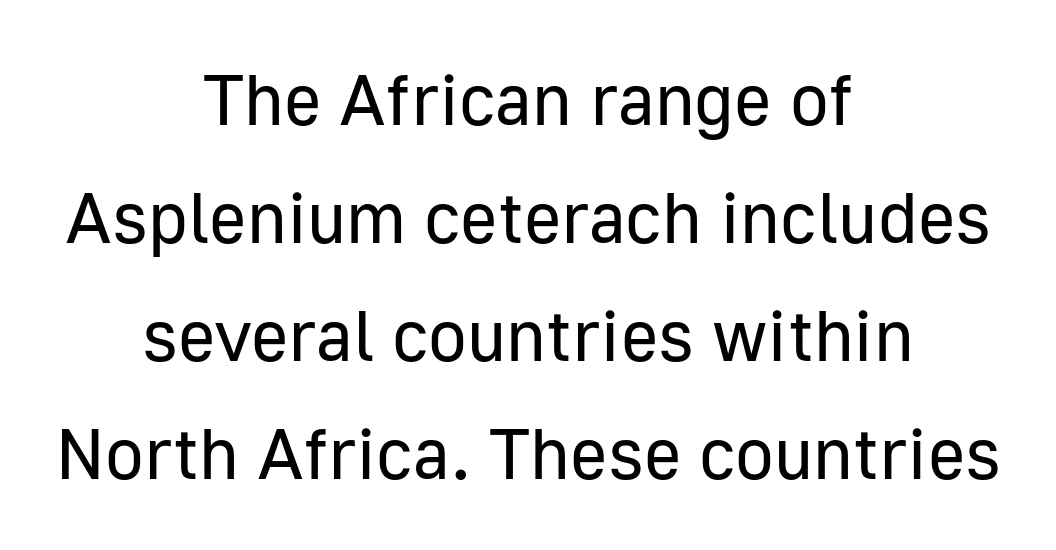
Q: Is the text bold? A: No.
Q: Is the text italic (slanted)? A: No, it is upright.
Q: Is the typeface a serif or a sans-serif typeface? A: Sans-serif.
Q: Is the text underlined? A: No.
Q: How is the paragraph aligned? A: Centered.
Q: Is the spacing between letters normal or unusually wide? A: Normal.
Q: Is the spacing between lines tight, normal or loose? A: Normal.
Q: Width (condensed, normal, or wide)? A: Normal.
Q: Stroke contrast? A: Low.
Q: x-height? A: Medium.
Q: Monospaced? A: No.
